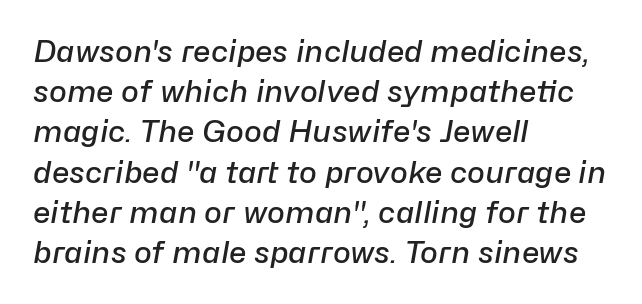
Check the space under the baseline: it is left empty. The lines sit at an ordinary, default distance from one another. Character widths vary here, with narrow letters taking less room than wide ones. Stems and bowls a touch heavier than normal — semibold. The letters sit at their default tracking, neither squeezed nor spread. A student would call this left alignment; a typographer would say flush left, rag right.
